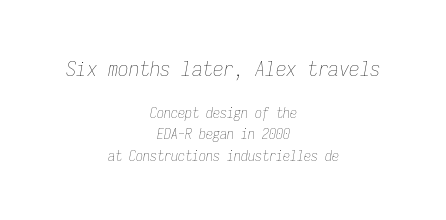
The image shows 21 px text type, italic (leaning right); set centered, normal line spacing (1.53x), normal letter spacing, not underlined; the first (top) block is 1.5x larger.
